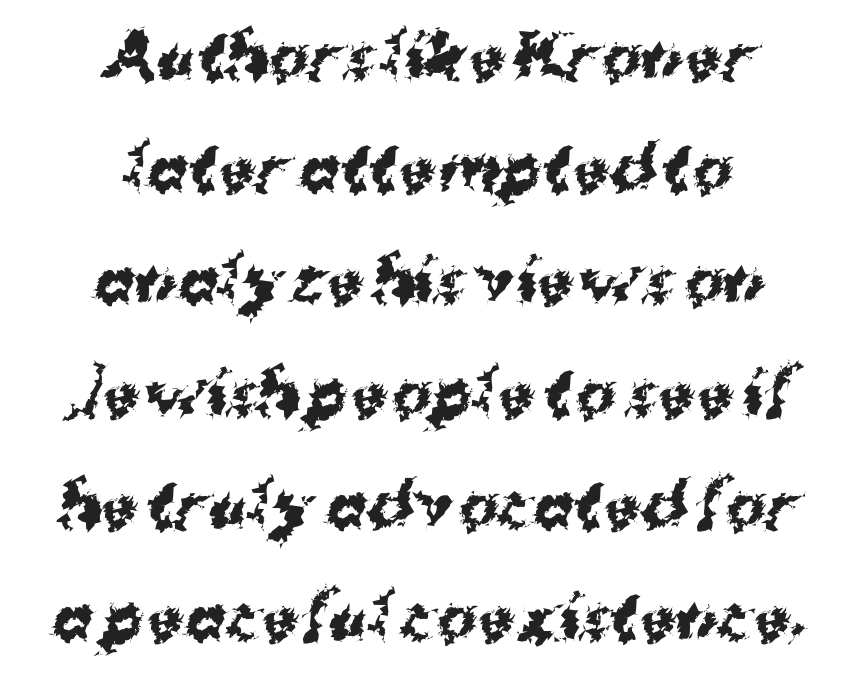
The image shows 60 px bold sans-serif type; set centered, line spacing 1.87x, normal letter spacing, not underlined; medium stroke contrast and a medium x-height.
